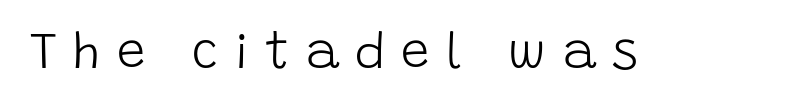
The image shows 51 px light sans-serif type, upright; set unusually wide letter spacing (+0.31 em), not underlined; low stroke contrast and a large x-height.
